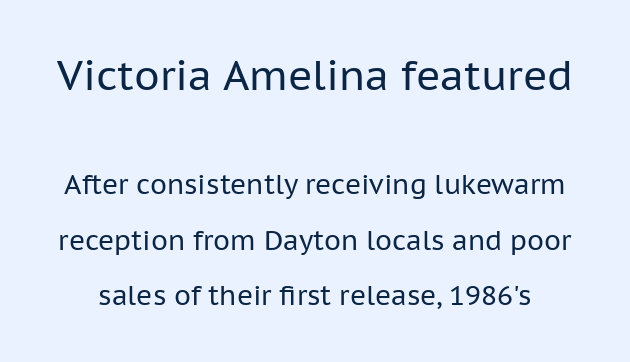
Q: Is the text bold? A: No.
Q: Is the text italic (slanted)? A: No, it is upright.
Q: Is the typeface a serif or a sans-serif typeface? A: Sans-serif.
Q: Is the text underlined? A: No.
Q: Is the spacing between letters normal or unusually wide? A: Normal.
Q: Is the spacing between lines tight, normal or loose? A: Loose.
Q: Which block of text is set in a larger size, the first (top) or the second (bottom)? A: The first (top) one.
Q: Width (condensed, normal, or wide)? A: Normal.
Q: Stroke contrast? A: Low.
Q: x-height? A: Medium.
Q: Monospaced? A: No.
